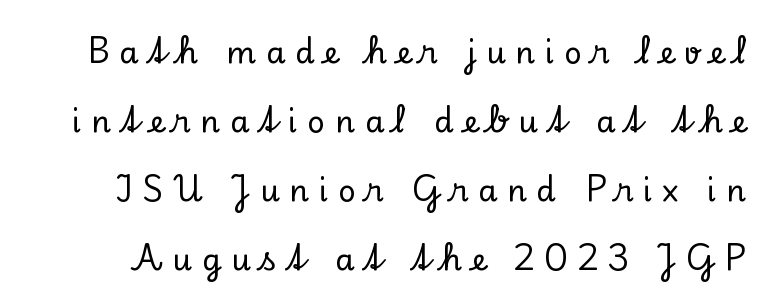
What's the leading like? Stretched, with rows far apart. Letter spacing: wide. Does the lettering tilt? It doesn't — this is upright. Descenders hang freely into open space. Looks like regular typesetting: each glyph gets only the width it needs.
